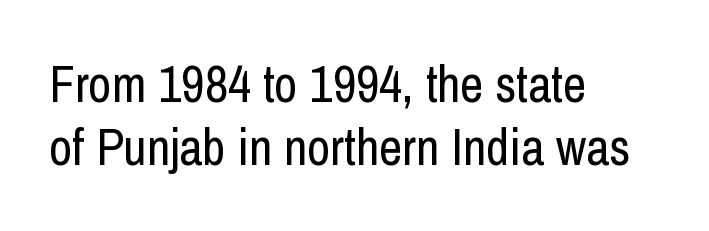
Q: Is the text bold? A: No.
Q: Is the text italic (slanted)? A: No, it is upright.
Q: Is the typeface a serif or a sans-serif typeface? A: Sans-serif.
Q: Is the text underlined? A: No.
Q: How is the paragraph aligned? A: Left-aligned.
Q: Is the spacing between letters normal or unusually wide? A: Normal.
Q: Width (condensed, normal, or wide)? A: Condensed.
Q: Stroke contrast? A: Low.
Q: x-height? A: Medium.
Q: Monospaced? A: No.
